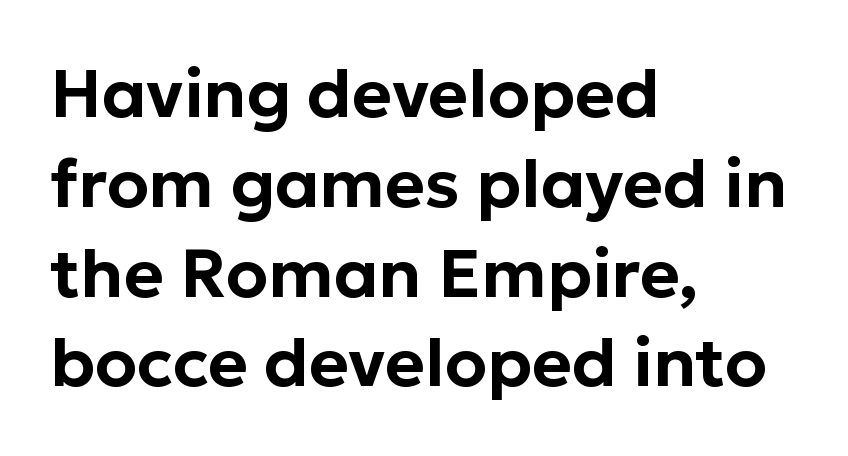
The image shows 68 px sans-serif type, upright; set left-aligned, normal line spacing (1.32x), normal letter spacing, not underlined; low stroke contrast and a medium x-height.
